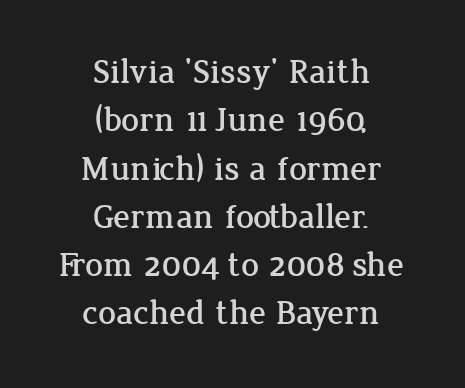
Q: Is the text italic (slanted)? A: No, it is upright.
Q: Is the typeface a serif or a sans-serif typeface? A: Serif.
Q: Is the text underlined? A: No.
Q: How is the paragraph aligned? A: Centered.
Q: Is the spacing between letters normal or unusually wide? A: Normal.
Q: Is the spacing between lines tight, normal or loose? A: Normal.
Q: Width (condensed, normal, or wide)? A: Normal.
Q: Stroke contrast? A: Low.
Q: x-height? A: Medium.
Q: Monospaced? A: No.
